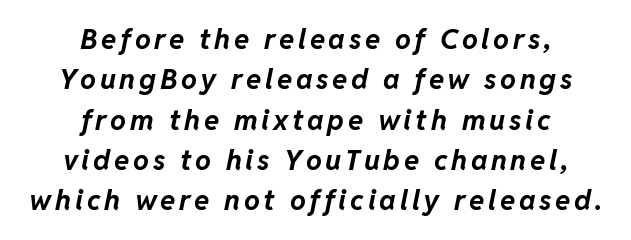
{"italic": "yes", "lean": "right", "slant_degrees": 11, "bold": "yes", "weight": "bold", "width": "normal", "stroke_contrast": "low", "x_height": "medium", "monospaced": "no", "underline": "no", "align": "center", "line_spacing": "normal", "line_spacing_ratio": 1.44, "glyph_px": 28}
